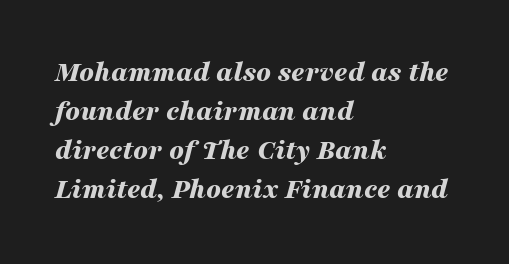
The image shows 29 px bold, wide type, italic (leaning right); set left-aligned, normal line spacing (1.35x), normal letter spacing, not underlined; medium stroke contrast and a medium x-height.
